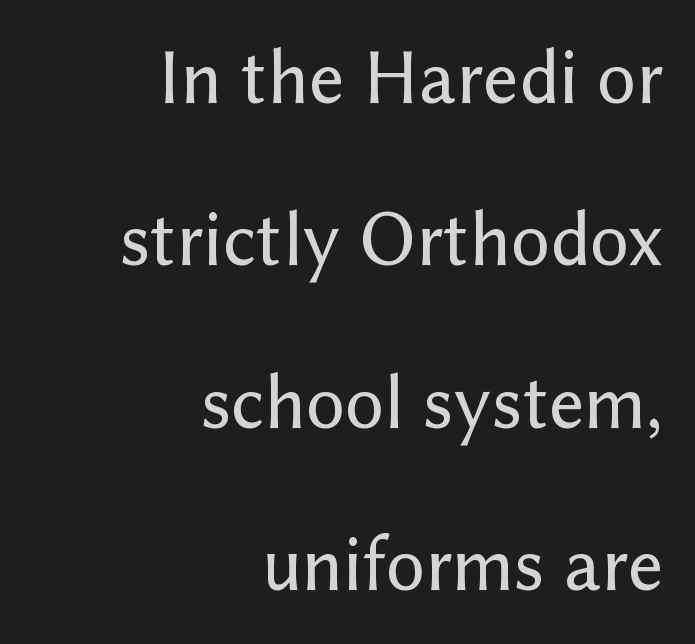
{"serif": "no", "italic": "no", "width": "normal", "stroke_contrast": "low", "x_height": "medium", "monospaced": "no", "underline": "no", "align": "right", "line_spacing": "loose", "line_spacing_ratio": 2.11, "letter_spacing": "normal", "letter_spacing_em": 0.0, "glyph_px": 77}
